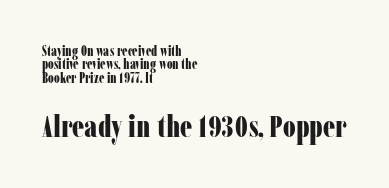
{"serif": "yes", "italic": "no", "bold": "yes", "weight": "bold", "width": "condensed", "stroke_contrast": "low", "x_height": "medium", "monospaced": "no", "underline": "no", "align": "left", "line_spacing": "tight", "line_spacing_ratio": 0.96, "letter_spacing": "normal", "letter_spacing_em": 0.0, "larger_block": "second", "size_ratio": 2.21, "glyph_px": 31}
